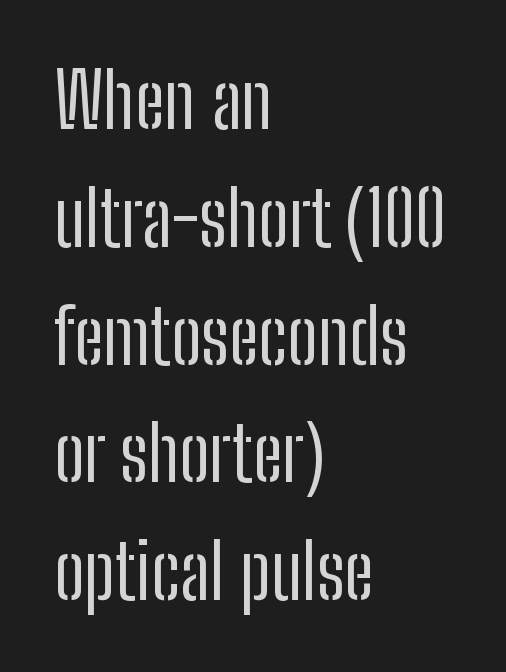
The image shows 76 px regular-weight, condensed sans-serif type, upright; set left-aligned, normal line spacing (1.55x), normal letter spacing, not underlined; low stroke contrast and a medium x-height.
